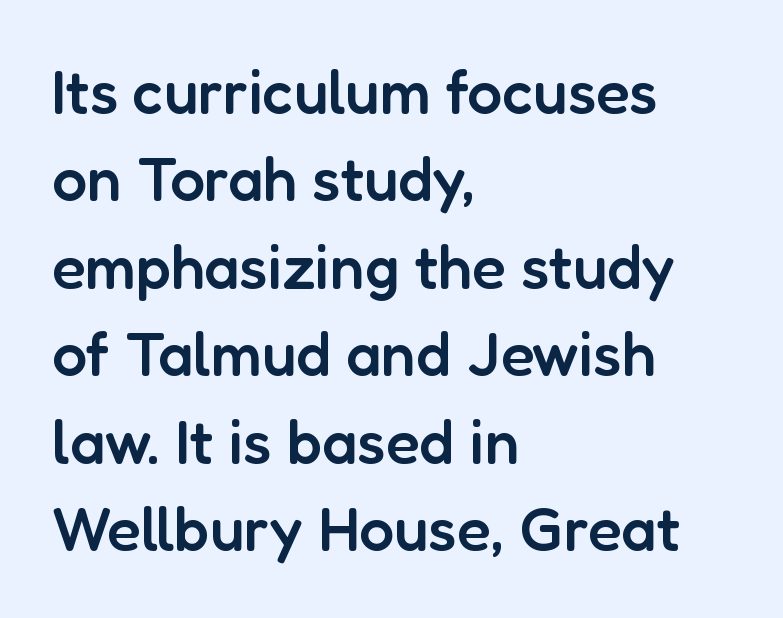
The image shows 62 px semibold sans-serif type, upright; set left-aligned, normal line spacing (1.41x), normal letter spacing, not underlined; low stroke contrast and a medium x-height.
